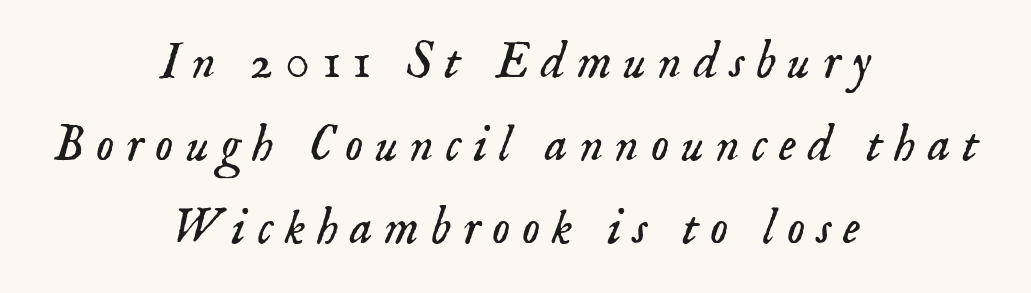
Compared with typical paragraphs, the rows here are spaced about the same. Is the block centered? Yes — each line is placed symmetrically about the middle. Every character sits at an angle, as italics do. Descenders are the only things crossing below the line. Here the designer chose a conventional face with non-uniform glyph widths.
